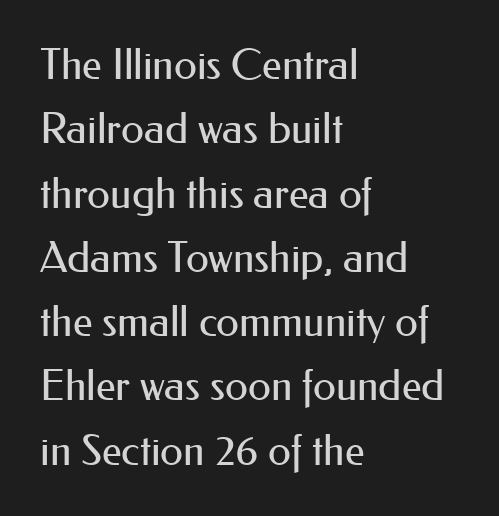
Q: Is the text bold? A: No.
Q: Is the text italic (slanted)? A: No, it is upright.
Q: Is the typeface a serif or a sans-serif typeface? A: Sans-serif.
Q: Is the text underlined? A: No.
Q: How is the paragraph aligned? A: Left-aligned.
Q: Is the spacing between letters normal or unusually wide? A: Normal.
Q: Is the spacing between lines tight, normal or loose? A: Normal.
Q: Width (condensed, normal, or wide)? A: Normal.
Q: Stroke contrast? A: Medium.
Q: x-height? A: Small.
Q: Monospaced? A: No.
